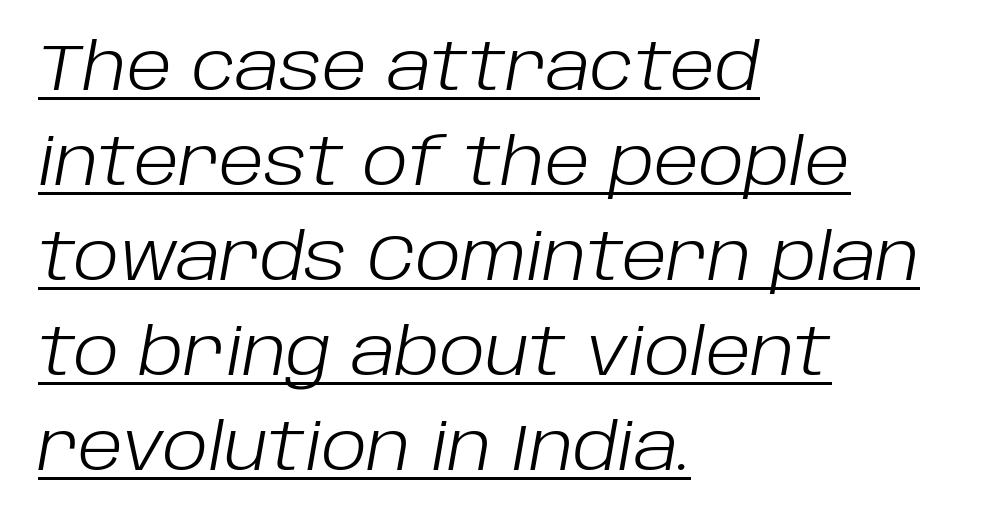
The image shows 65 px light type, italic (leaning right); set left-aligned, normal line spacing (1.46x), normal letter spacing, underlined; low stroke contrast and a large x-height.
